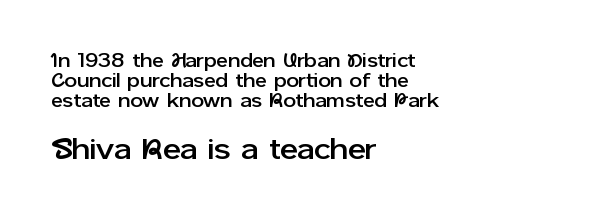
{"serif": "no", "italic": "no", "width": "normal", "stroke_contrast": "low", "x_height": "medium", "monospaced": "no", "underline": "no", "align": "left", "line_spacing": "tight", "line_spacing_ratio": 1.01, "letter_spacing": "normal", "letter_spacing_em": 0.0, "larger_block": "second", "size_ratio": 1.5, "glyph_px": 30}
